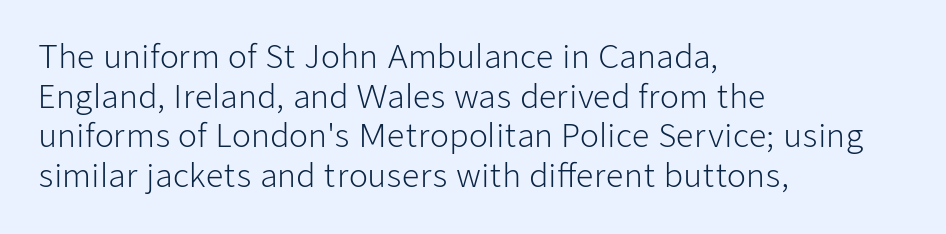
{"serif": "no", "italic": "no", "bold": "no", "weight": "light", "width": "normal", "stroke_contrast": "low", "x_height": "medium", "monospaced": "no", "underline": "no", "align": "left", "line_spacing": "normal", "line_spacing_ratio": 1.28, "letter_spacing": "normal", "letter_spacing_em": 0.0, "glyph_px": 31}
